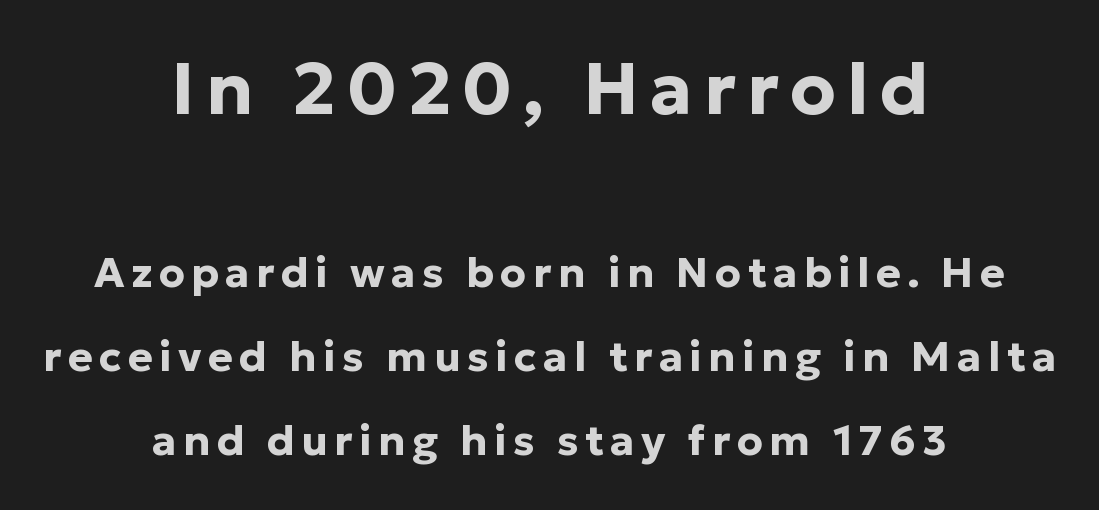
{"serif": "no", "italic": "no", "bold": "yes", "weight": "bold", "width": "normal", "stroke_contrast": "low", "x_height": "medium", "monospaced": "no", "underline": "no", "align": "center", "line_spacing": "loose", "line_spacing_ratio": 2.0, "larger_block": "first", "size_ratio": 1.74, "glyph_px": 73}
